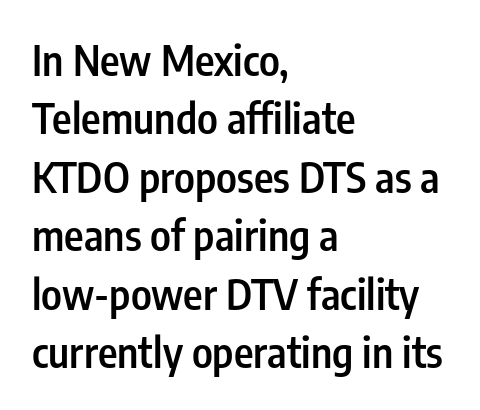
The image shows 42 px semibold, condensed sans-serif type, upright; set left-aligned, normal line spacing (1.39x), normal letter spacing, not underlined; low stroke contrast and a medium x-height.
